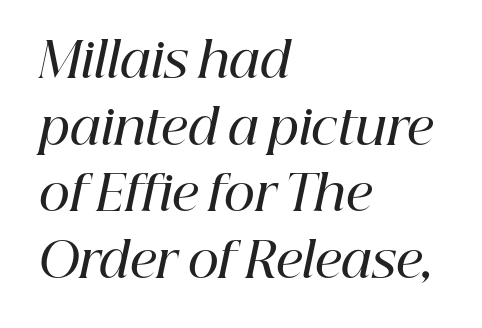
{"serif": "yes", "italic": "yes", "lean": "right", "slant_degrees": 12, "bold": "semi", "weight": "semibold", "width": "normal", "stroke_contrast": "high", "x_height": "medium", "monospaced": "no", "underline": "no", "align": "left", "line_spacing": "normal", "line_spacing_ratio": 1.39, "letter_spacing": "normal", "letter_spacing_em": 0.0, "glyph_px": 48}
